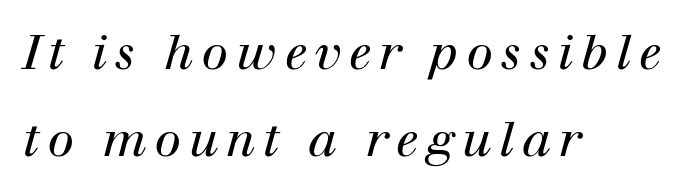
{"serif": "yes", "italic": "yes", "lean": "right", "slant_degrees": 12, "bold": "no", "weight": "regular", "width": "normal", "stroke_contrast": "high", "x_height": "medium", "monospaced": "no", "underline": "no", "align": "left", "line_spacing_ratio": 1.81, "glyph_px": 48}
